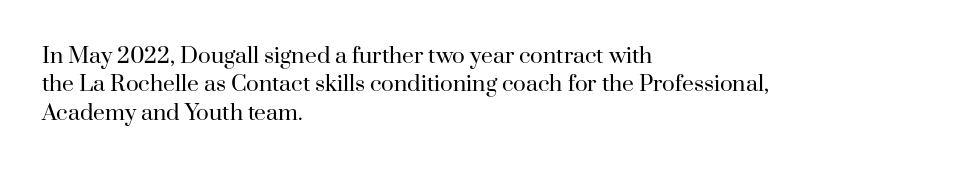
Q: Is the text bold? A: No.
Q: Is the text italic (slanted)? A: No, it is upright.
Q: Is the text underlined? A: No.
Q: How is the paragraph aligned? A: Left-aligned.
Q: Is the spacing between letters normal or unusually wide? A: Normal.
Q: Is the spacing between lines tight, normal or loose? A: Normal.
